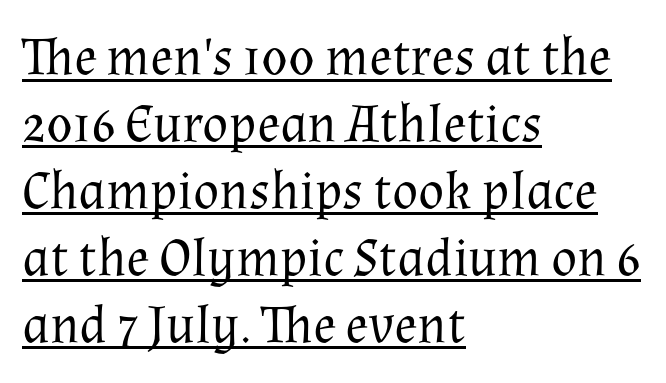
{"serif": "yes", "italic": "no", "bold": "no", "weight": "regular", "width": "normal", "stroke_contrast": "medium", "x_height": "medium", "monospaced": "no", "underline": "yes", "align": "left", "line_spacing_ratio": 1.24, "letter_spacing": "normal", "letter_spacing_em": 0.0, "glyph_px": 54}
